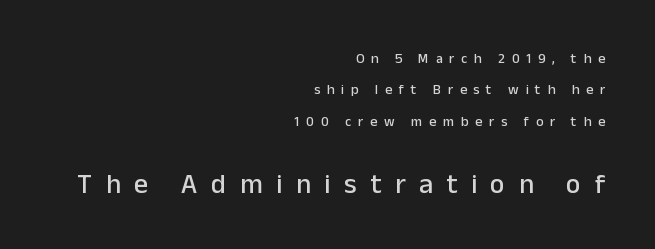
The image shows 28 px sans-serif type, upright; set right-aligned, loose line spacing (2.25x), unusually wide letter spacing (+0.48 em), not underlined; the second (bottom) block is 2.0x larger; low stroke contrast and a medium x-height.
